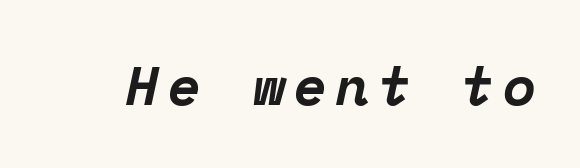
{"serif": "yes", "italic": "yes", "lean": "right", "slant_degrees": 12, "bold": "yes", "weight": "bold", "width": "normal", "stroke_contrast": "low", "x_height": "medium", "monospaced": "yes", "underline": "no", "glyph_px": 55}
